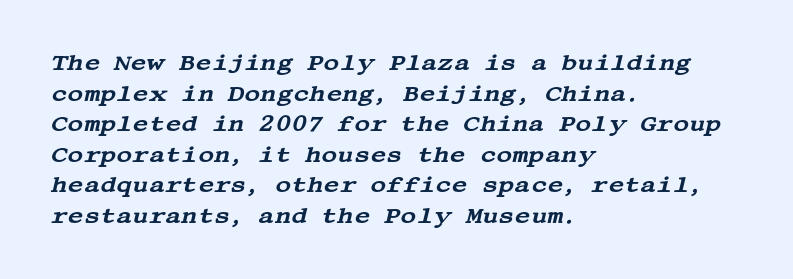
The image shows 22 px text type, italic (leaning right); set left-aligned, normal line spacing (1.39x), normal letter spacing, not underlined.
